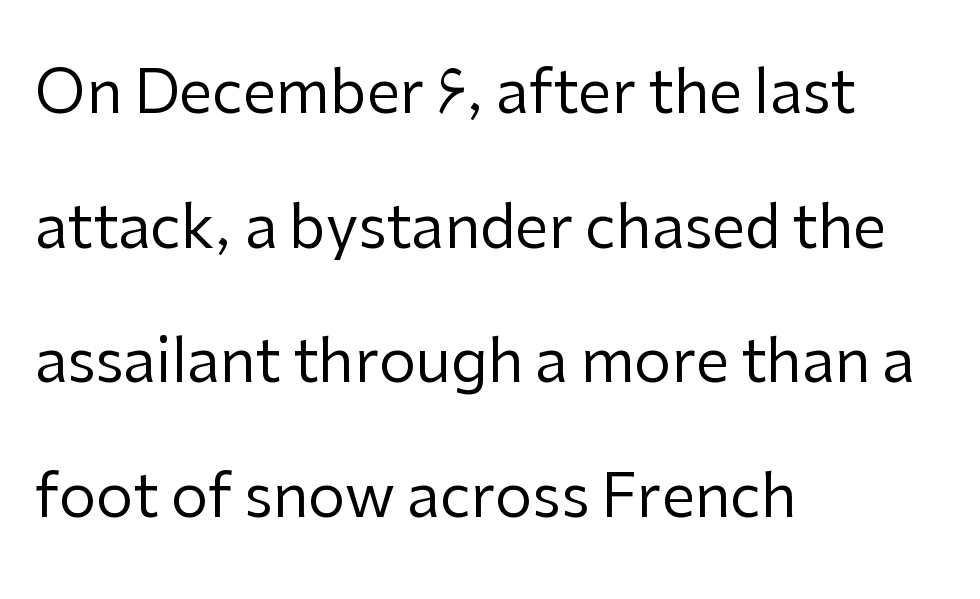
Q: Is the text bold? A: No.
Q: Is the text italic (slanted)? A: No, it is upright.
Q: Is the typeface a serif or a sans-serif typeface? A: Sans-serif.
Q: Is the text underlined? A: No.
Q: How is the paragraph aligned? A: Left-aligned.
Q: Is the spacing between letters normal or unusually wide? A: Normal.
Q: Is the spacing between lines tight, normal or loose? A: Loose.
Q: Width (condensed, normal, or wide)? A: Normal.
Q: Stroke contrast? A: Low.
Q: x-height? A: Medium.
Q: Monospaced? A: No.
